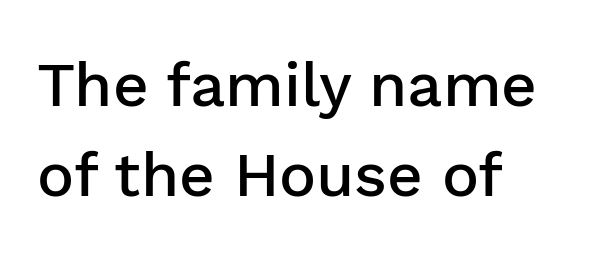
{"serif": "no", "italic": "no", "bold": "semi", "weight": "semibold", "width": "normal", "stroke_contrast": "low", "x_height": "medium", "monospaced": "no", "underline": "no", "line_spacing": "normal", "line_spacing_ratio": 1.45, "letter_spacing": "normal", "letter_spacing_em": 0.0, "glyph_px": 62}
